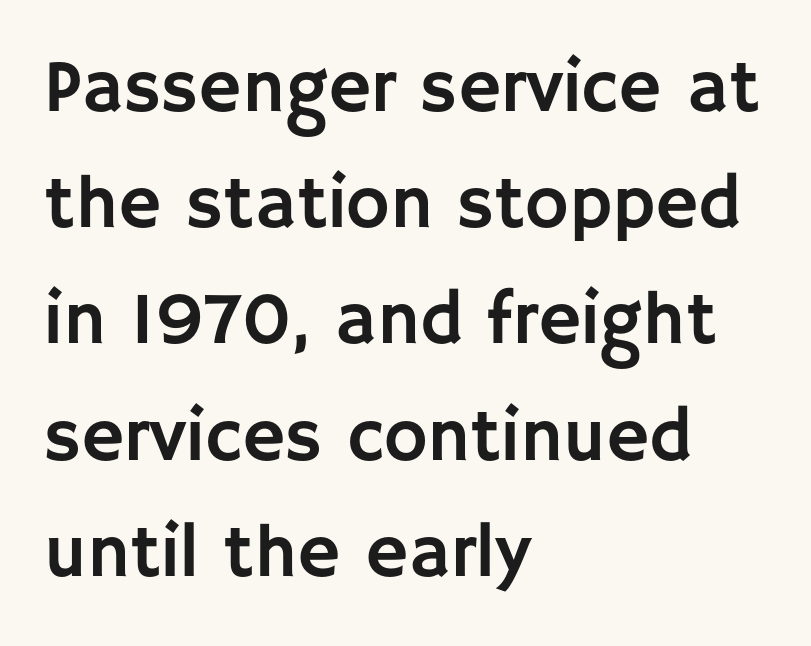
{"serif": "no", "italic": "no", "width": "normal", "stroke_contrast": "low", "x_height": "large", "monospaced": "no", "underline": "no", "align": "left", "line_spacing": "normal", "line_spacing_ratio": 1.57, "letter_spacing": "normal", "letter_spacing_em": 0.0, "glyph_px": 74}
